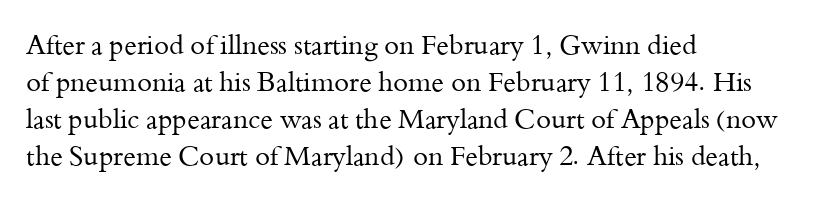
{"italic": "no", "bold": "no", "underline": "no", "align": "left", "line_spacing": "normal", "line_spacing_ratio": 1.37, "letter_spacing": "normal", "letter_spacing_em": 0.0, "glyph_px": 27}
